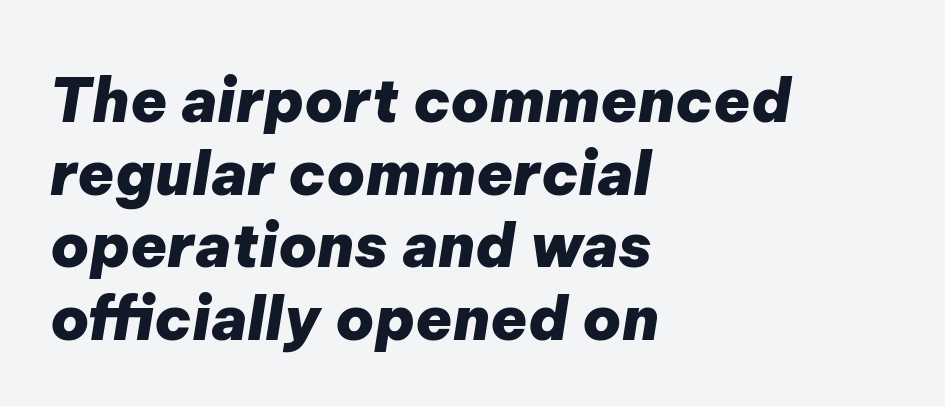
{"italic": "yes", "lean": "right", "slant_degrees": 9, "bold": "yes", "weight": "heavy", "width": "normal", "stroke_contrast": "low", "x_height": "medium", "monospaced": "no", "underline": "no", "align": "left", "line_spacing_ratio": 1.21, "letter_spacing": "normal", "letter_spacing_em": 0.0, "glyph_px": 60}
